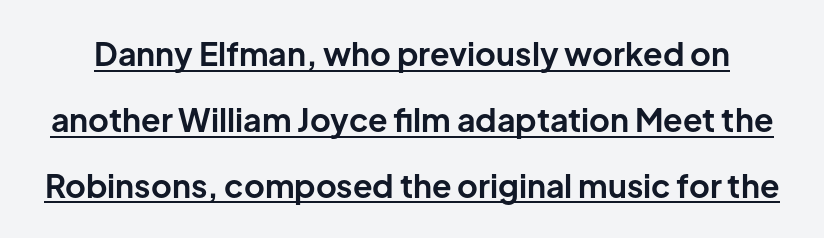
The image shows 32 px bold sans-serif type, upright; set loose line spacing (2.06x), normal letter spacing, underlined; low stroke contrast and a medium x-height.
